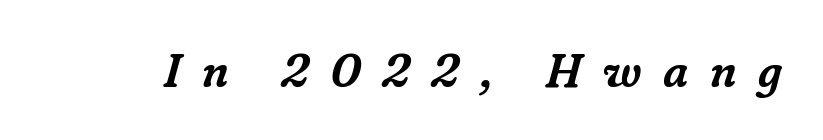
{"serif": "yes", "italic": "yes", "lean": "right", "slant_degrees": 16, "width": "normal", "stroke_contrast": "low", "x_height": "medium", "monospaced": "no", "underline": "no", "letter_spacing": "wide", "letter_spacing_em": 0.46, "glyph_px": 47}
